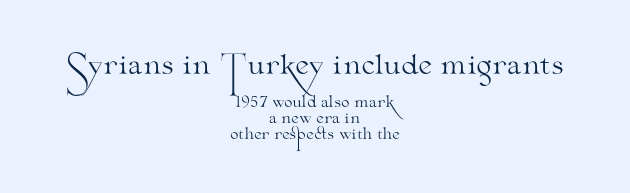
The image shows 27 px text type, upright; set centered, tight line spacing (1.08x), normal letter spacing, not underlined; the first (top) block is 1.8x larger.
